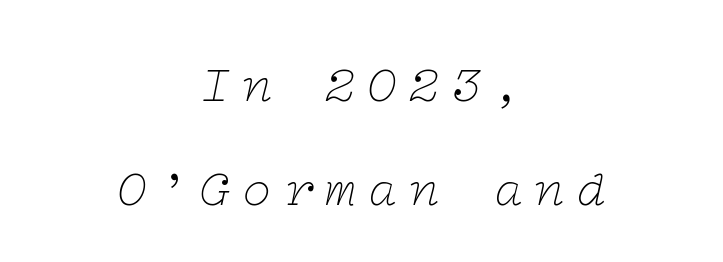
Q: Is the text bold? A: No.
Q: Is the text italic (slanted)? A: Yes, it leans right by about 12 degrees.
Q: Is the typeface a serif or a sans-serif typeface? A: Serif.
Q: Is the text underlined? A: No.
Q: How is the paragraph aligned? A: Centered.
Q: Is the spacing between letters normal or unusually wide? A: Unusually wide.
Q: Is the spacing between lines tight, normal or loose? A: Loose.
Q: Width (condensed, normal, or wide)? A: Wide.
Q: Stroke contrast? A: Low.
Q: x-height? A: Medium.
